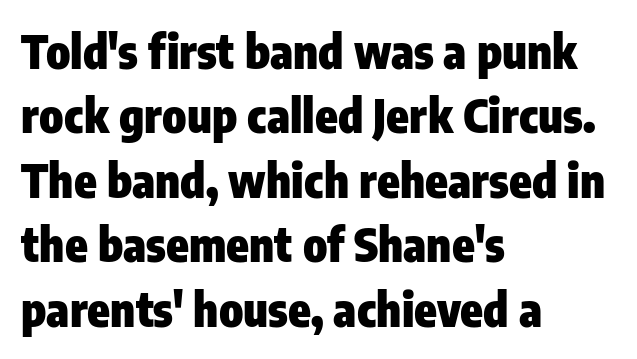
Q: Is the text bold? A: Yes.
Q: Is the text italic (slanted)? A: No, it is upright.
Q: Is the typeface a serif or a sans-serif typeface? A: Sans-serif.
Q: Is the text underlined? A: No.
Q: How is the paragraph aligned? A: Left-aligned.
Q: Is the spacing between letters normal or unusually wide? A: Normal.
Q: Is the spacing between lines tight, normal or loose? A: Normal.
Q: Width (condensed, normal, or wide)? A: Condensed.
Q: Stroke contrast? A: Low.
Q: x-height? A: Medium.
Q: Monospaced? A: No.
